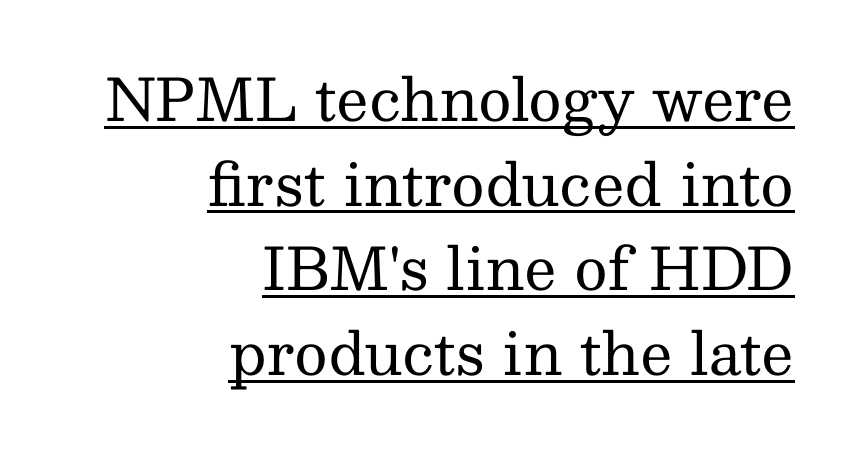
Q: Is the text bold? A: No.
Q: Is the text italic (slanted)? A: No, it is upright.
Q: Is the typeface a serif or a sans-serif typeface? A: Serif.
Q: Is the text underlined? A: Yes.
Q: How is the paragraph aligned? A: Right-aligned.
Q: Is the spacing between letters normal or unusually wide? A: Normal.
Q: Is the spacing between lines tight, normal or loose? A: Normal.
Q: Width (condensed, normal, or wide)? A: Normal.
Q: Stroke contrast? A: Medium.
Q: x-height? A: Medium.
Q: Monospaced? A: No.
